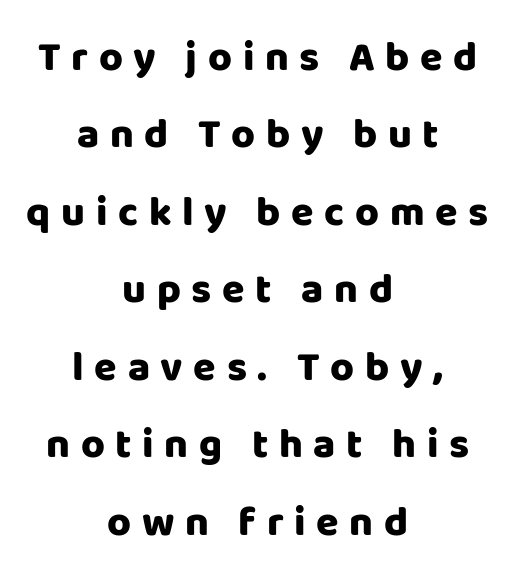
The image shows 41 px heavy sans-serif type, upright; set centered, line spacing 1.89x, unusually wide letter spacing (+0.26 em), not underlined; low stroke contrast and a large x-height.
